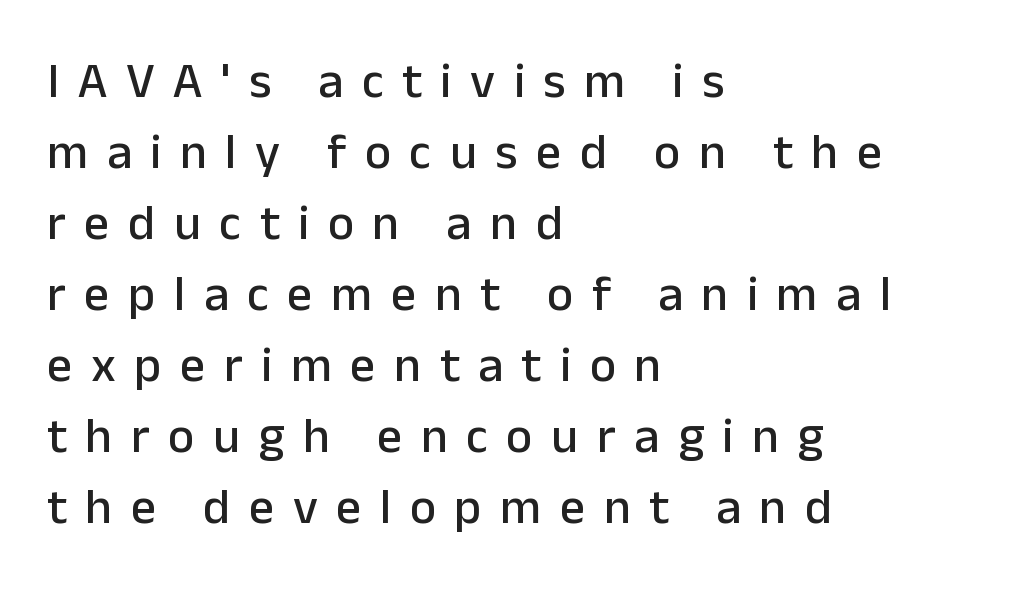
Q: Is the text italic (slanted)? A: No, it is upright.
Q: Is the typeface a serif or a sans-serif typeface? A: Sans-serif.
Q: Is the text underlined? A: No.
Q: How is the paragraph aligned? A: Left-aligned.
Q: Is the spacing between letters normal or unusually wide? A: Unusually wide.
Q: Is the spacing between lines tight, normal or loose? A: Normal.
Q: Width (condensed, normal, or wide)? A: Normal.
Q: Stroke contrast? A: Low.
Q: x-height? A: Medium.
Q: Monospaced? A: No.
